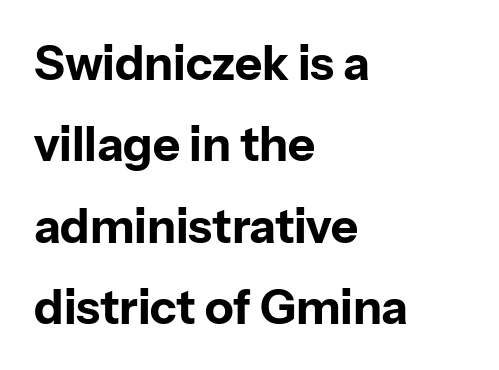
{"serif": "no", "italic": "no", "bold": "yes", "weight": "bold", "width": "normal", "stroke_contrast": "low", "x_height": "medium", "monospaced": "no", "underline": "no", "align": "left", "line_spacing_ratio": 1.73, "letter_spacing": "normal", "letter_spacing_em": 0.0, "glyph_px": 47}
